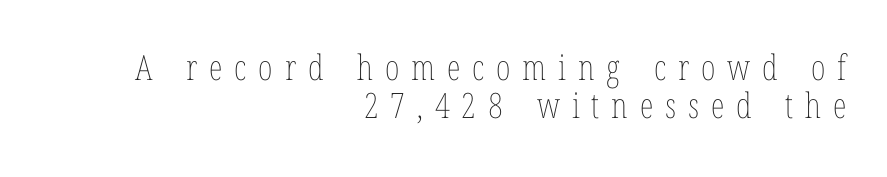
Q: Is the text bold? A: No.
Q: Is the text italic (slanted)? A: No, it is upright.
Q: Is the text underlined? A: No.
Q: How is the paragraph aligned? A: Right-aligned.
Q: Is the spacing between letters normal or unusually wide? A: Unusually wide.
Q: Is the spacing between lines tight, normal or loose? A: Tight.
Q: Width (condensed, normal, or wide)? A: Condensed.
Q: Stroke contrast? A: Low.
Q: x-height? A: Medium.
Q: Monospaced? A: No.
